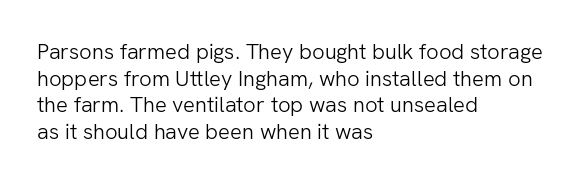
Q: Is the text bold? A: No.
Q: Is the text italic (slanted)? A: No, it is upright.
Q: Is the text underlined? A: No.
Q: How is the paragraph aligned? A: Left-aligned.
Q: Is the spacing between letters normal or unusually wide? A: Normal.
